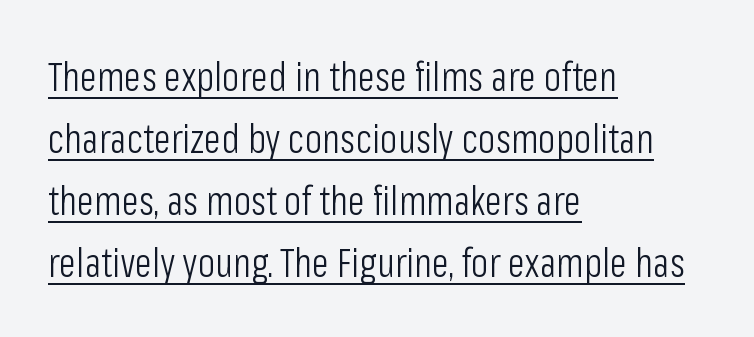
{"serif": "no", "italic": "no", "bold": "no", "weight": "light", "width": "condensed", "stroke_contrast": "low", "x_height": "medium", "monospaced": "no", "underline": "yes", "align": "left", "line_spacing": "normal", "line_spacing_ratio": 1.55, "letter_spacing": "normal", "letter_spacing_em": 0.0, "glyph_px": 40}
